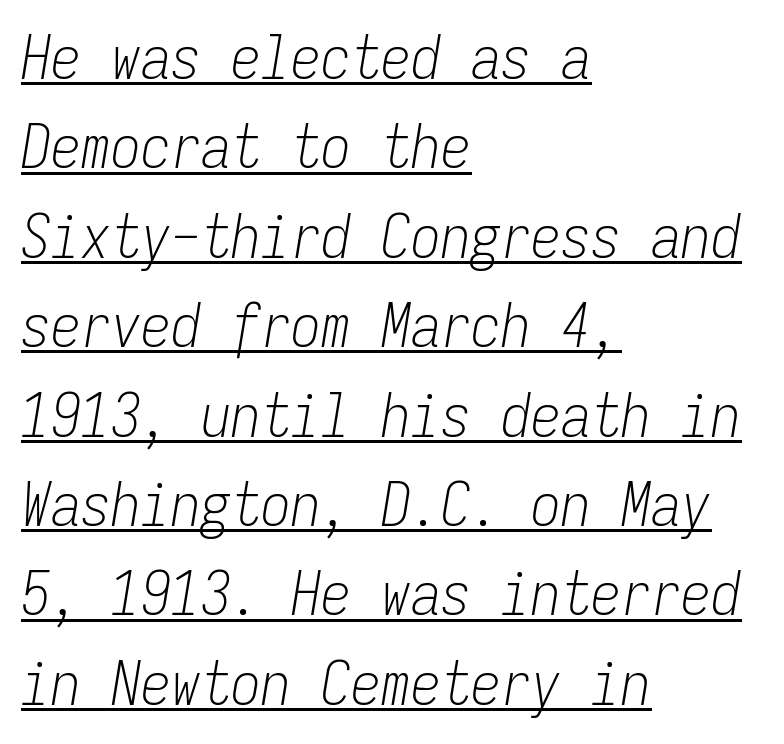
The setting favours the left margin, as ordinary paragraphs usually do. Think of a typewriter: that constant character pitch is what you see here. The leading is moderate, giving the passage an even texture. The face used here is rendered with its standard letterfit. Looks like someone drew a line under every word here.
